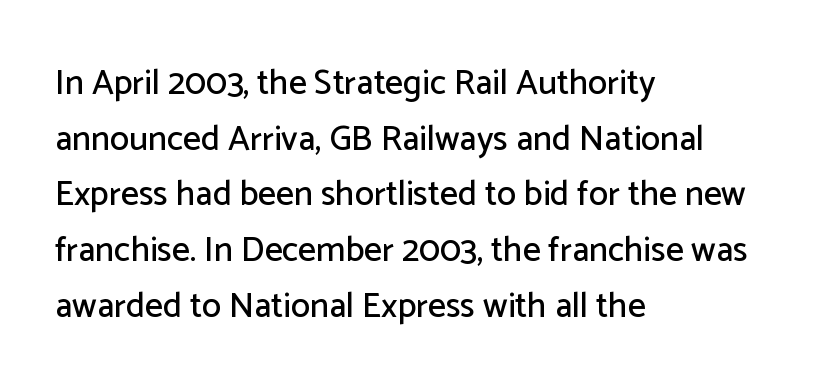
{"serif": "no", "italic": "no", "width": "normal", "stroke_contrast": "low", "x_height": "medium", "monospaced": "no", "underline": "no", "align": "left", "line_spacing": "normal", "line_spacing_ratio": 1.59, "letter_spacing": "normal", "letter_spacing_em": 0.0, "glyph_px": 35}
